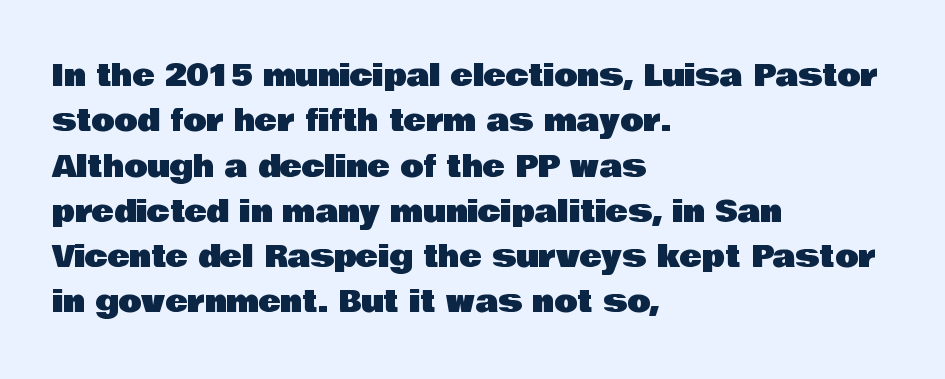
Every row of glyphs begins at an identical x-position on the left. Varying glyph widths throughout — classic text-font behaviour. The tracking reads as untouched default to a designer's eye. I'd call this a sans setting — the letters go barefoot. Type without underlining.
